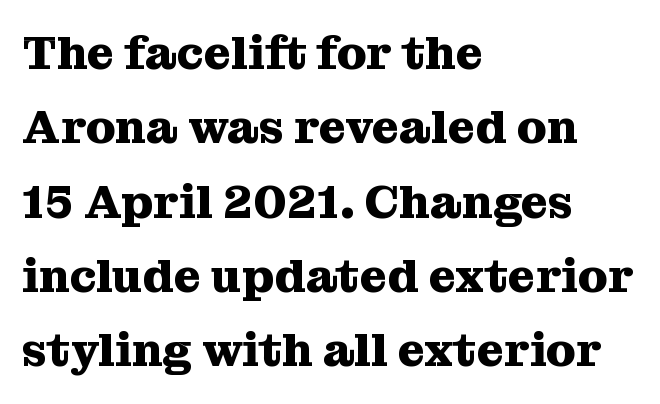
Q: Is the text bold? A: Yes.
Q: Is the text italic (slanted)? A: No, it is upright.
Q: Is the typeface a serif or a sans-serif typeface? A: Serif.
Q: Is the text underlined? A: No.
Q: How is the paragraph aligned? A: Left-aligned.
Q: Is the spacing between letters normal or unusually wide? A: Normal.
Q: Is the spacing between lines tight, normal or loose? A: Normal.
Q: Width (condensed, normal, or wide)? A: Normal.
Q: Stroke contrast? A: Medium.
Q: x-height? A: Medium.
Q: Monospaced? A: No.
